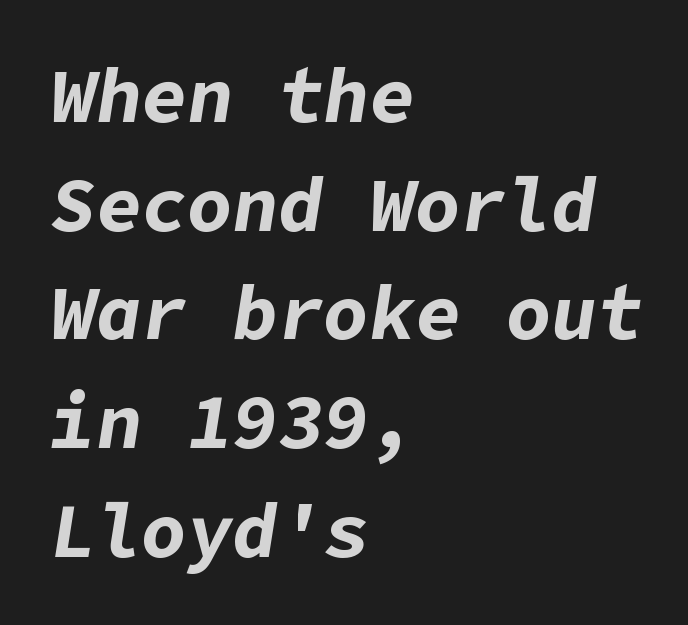
{"italic": "yes", "lean": "right", "slant_degrees": 9, "bold": "yes", "weight": "bold", "width": "normal", "stroke_contrast": "low", "x_height": "medium", "underline": "no", "align": "left", "line_spacing": "normal", "line_spacing_ratio": 1.43, "letter_spacing": "normal", "letter_spacing_em": 0.0, "glyph_px": 76}
